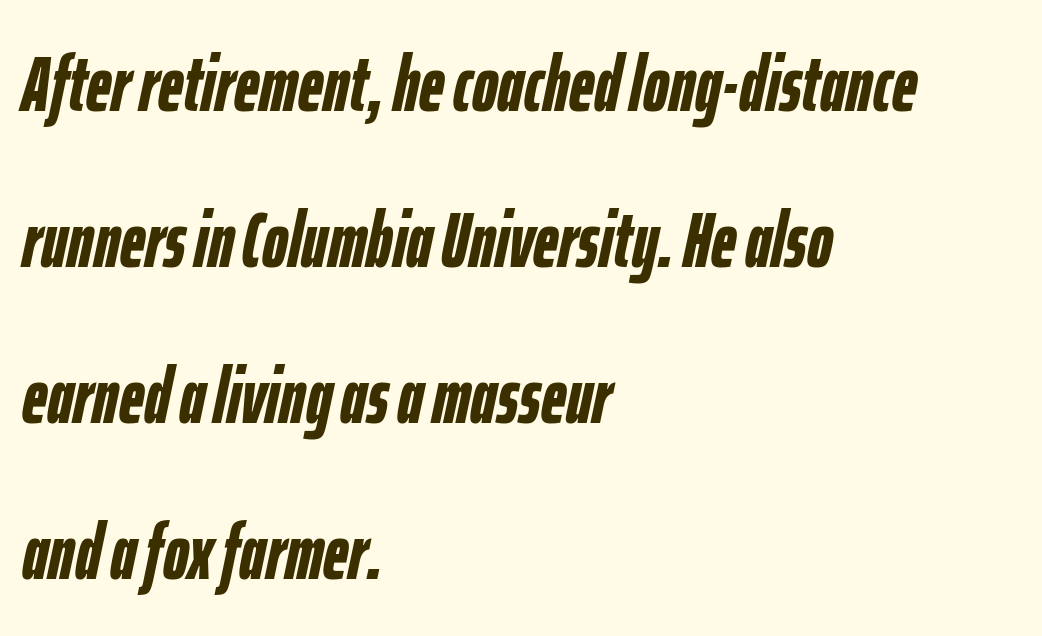
The image shows 78 px semibold, condensed type, italic (leaning right); set left-aligned, loose line spacing (2.0x), normal letter spacing, not underlined; low stroke contrast and a medium x-height.
